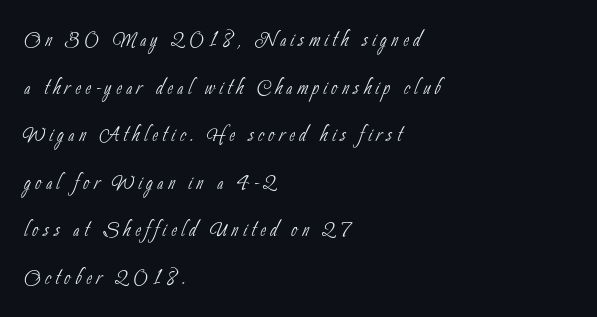
{"bold": "no", "underline": "no", "align": "left", "line_spacing_ratio": 1.76, "glyph_px": 27}
